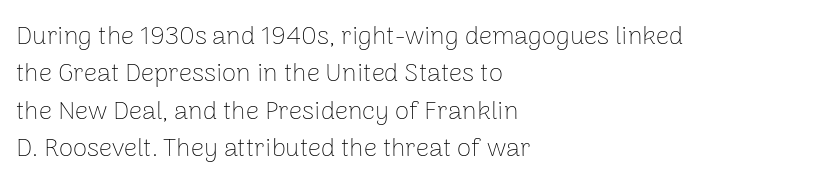
Is the letter spacing exaggerated? No — it looks like the ordinary default. This block has exactly the height ordinary leading produces. This is the regular roman posture of the typeface. Weight: not bold — regular or lighter.
